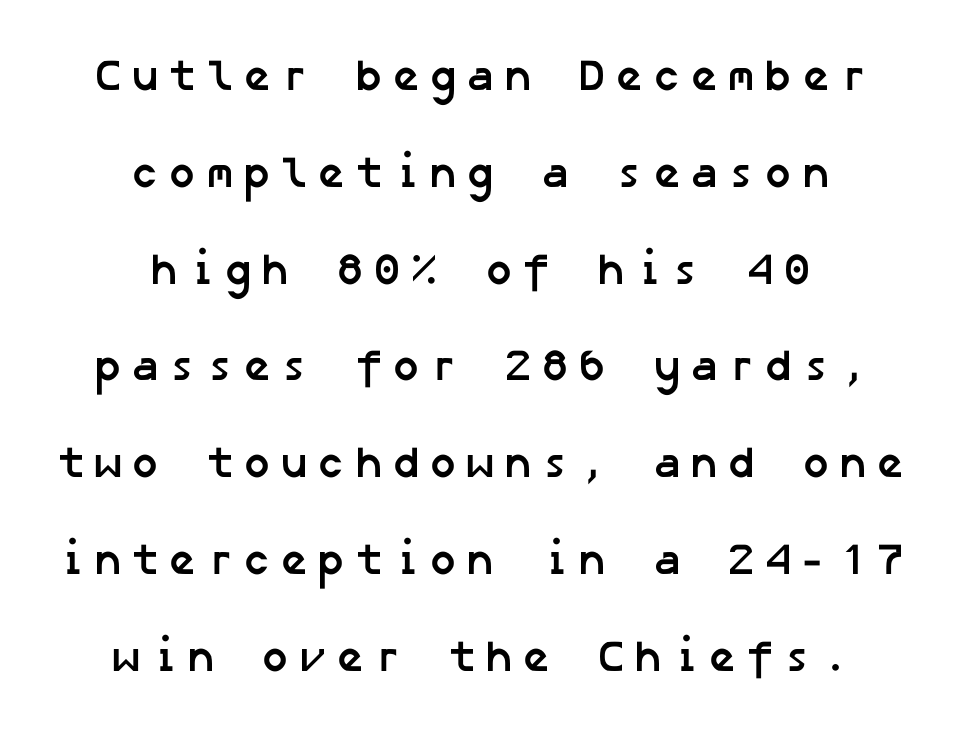
Q: Is the text bold? A: Yes.
Q: Is the typeface a serif or a sans-serif typeface? A: Sans-serif.
Q: Is the text underlined? A: No.
Q: How is the paragraph aligned? A: Centered.
Q: Is the spacing between lines tight, normal or loose? A: Loose.
Q: Width (condensed, normal, or wide)? A: Normal.
Q: Stroke contrast? A: Low.
Q: x-height? A: Medium.
